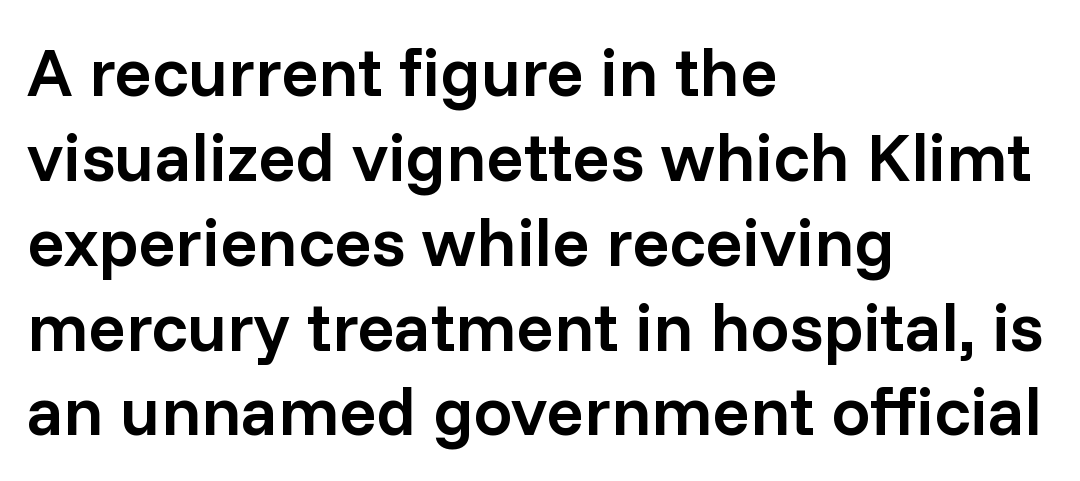
The image shows 69 px semibold sans-serif type, upright; set left-aligned, line spacing 1.23x, normal letter spacing, not underlined; low stroke contrast and a medium x-height.
